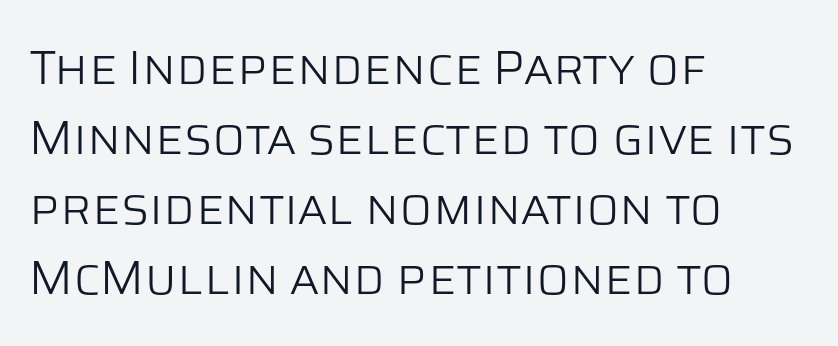
Q: Is the text bold? A: No.
Q: Is the text italic (slanted)? A: No, it is upright.
Q: Is the typeface a serif or a sans-serif typeface? A: Sans-serif.
Q: Is the text underlined? A: No.
Q: How is the paragraph aligned? A: Left-aligned.
Q: Is the spacing between letters normal or unusually wide? A: Normal.
Q: Is the spacing between lines tight, normal or loose? A: Normal.
Q: Width (condensed, normal, or wide)? A: Normal.
Q: Stroke contrast? A: Low.
Q: x-height? A: Large.
Q: Monospaced? A: No.
